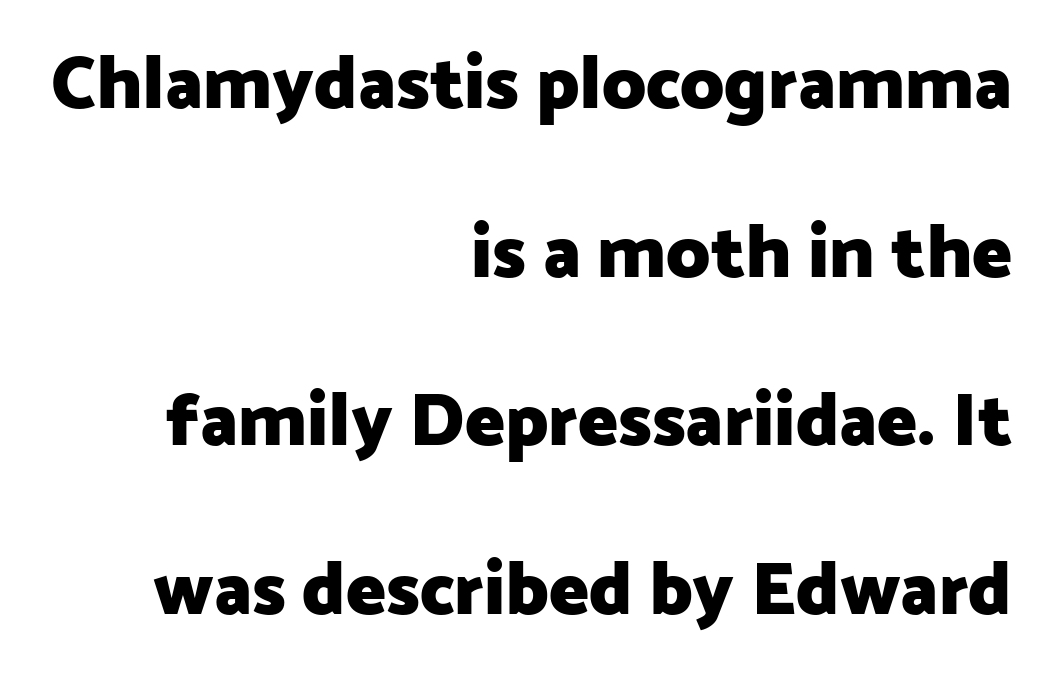
Q: Is the text bold? A: Yes.
Q: Is the text italic (slanted)? A: No, it is upright.
Q: Is the typeface a serif or a sans-serif typeface? A: Sans-serif.
Q: Is the text underlined? A: No.
Q: How is the paragraph aligned? A: Right-aligned.
Q: Is the spacing between letters normal or unusually wide? A: Normal.
Q: Is the spacing between lines tight, normal or loose? A: Loose.
Q: Width (condensed, normal, or wide)? A: Normal.
Q: Stroke contrast? A: Low.
Q: x-height? A: Medium.
Q: Monospaced? A: No.
